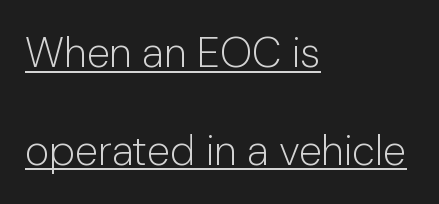
Nothing sits at the stroke ends, so this counts as sans-serif. Quick note: not italic, upright. You could not count columns in this text — the font is proportionally spaced. Weight: regular or lighter.
